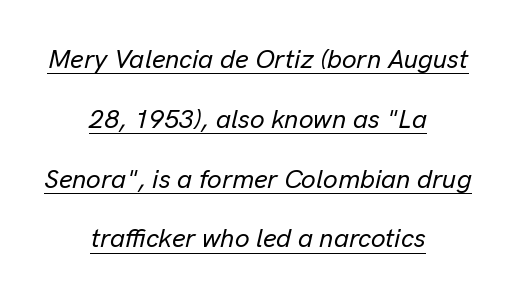
{"italic": "yes", "lean": "right", "slant_degrees": 13, "underline": "yes", "align": "center", "line_spacing": "loose", "line_spacing_ratio": 2.3, "letter_spacing": "normal", "letter_spacing_em": 0.0, "glyph_px": 26}
